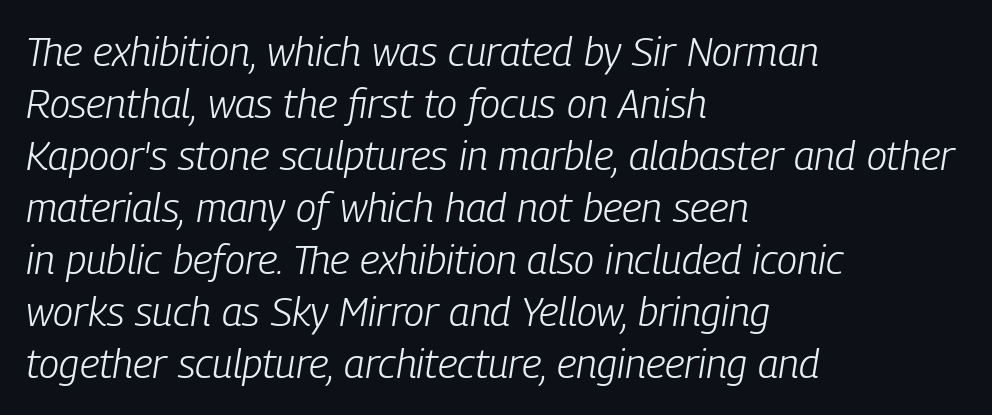
Short and long lines alike share a common starting point at left. The foot of each line stays bare and open. No chunkiness to these letters — they're not bold. The lettering tilts uniformly, giving the passage an italic look. The letterforms sit shoulder to shoulder at normal distance.
